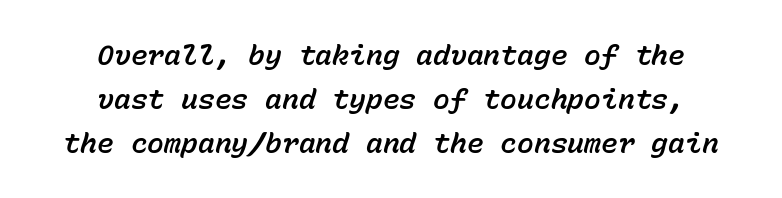
Words float on clear page, feet unadorned. The rendering uses typewriter-style spacing with identical character cells. If you folded the block vertically in half, each line would mirror itself in length. Italic: yes, the glyphs are oblique.
